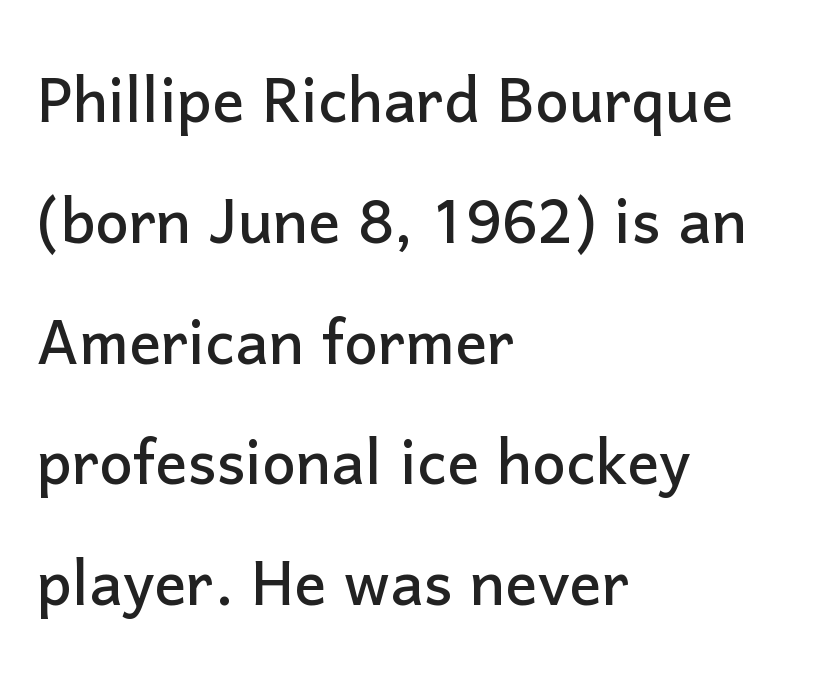
Italic? Not at all — the glyphs are vertical. Inter-character spacing is left at the font's built-in metrics. Typeset ragged right — the left edge is the straight one. This sample has the flowing, uneven cadence of proportional lettering. The font family rendered here belongs to the sans-serif group. A clean baseline with only descenders dipping below it.
